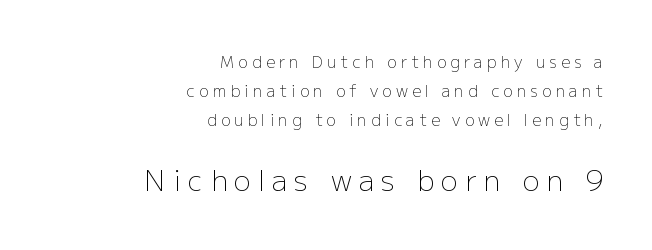
{"serif": "no", "italic": "no", "bold": "no", "weight": "light", "width": "normal", "stroke_contrast": "low", "x_height": "medium", "monospaced": "no", "underline": "no", "align": "right", "line_spacing_ratio": 1.81, "letter_spacing": "wide", "letter_spacing_em": 0.26, "larger_block": "second", "size_ratio": 1.75, "glyph_px": 28}
